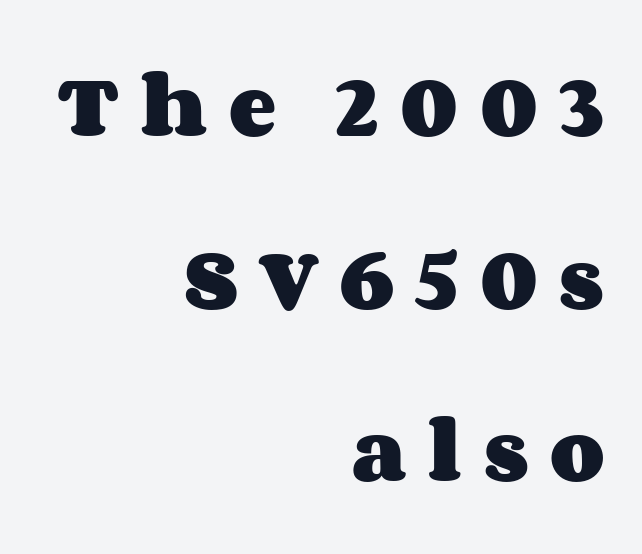
The image shows 71 px heavy, wide type, upright; set right-aligned, loose line spacing (2.43x), unusually wide letter spacing (+0.3 em), not underlined; medium stroke contrast and a large x-height.
